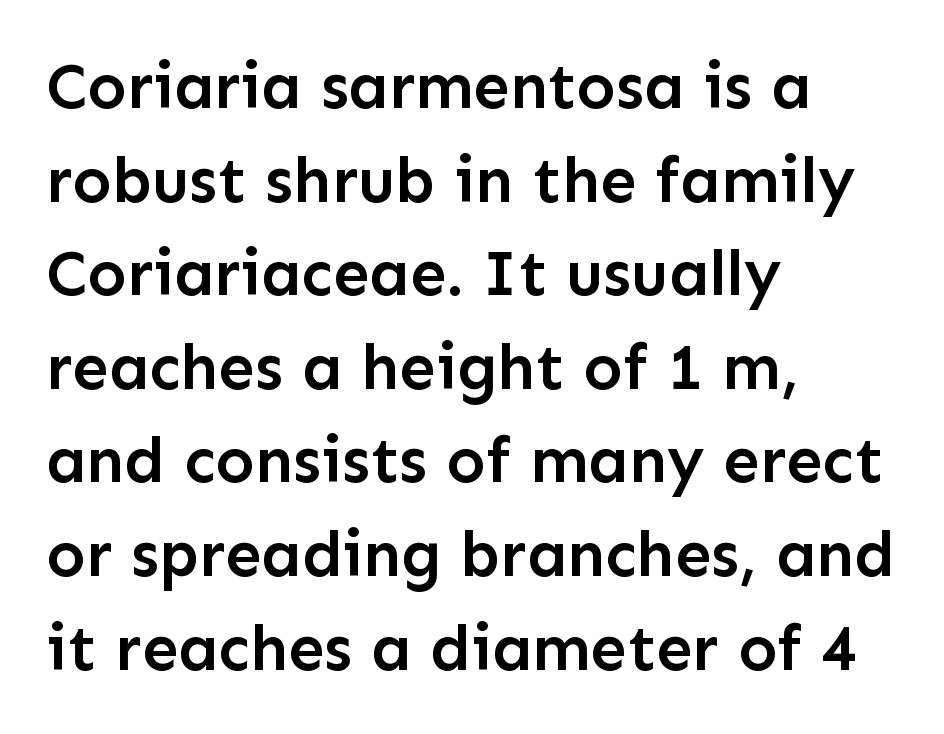
Q: Is the text bold? A: Semi-bold.
Q: Is the text italic (slanted)? A: No, it is upright.
Q: Is the typeface a serif or a sans-serif typeface? A: Sans-serif.
Q: Is the text underlined? A: No.
Q: How is the paragraph aligned? A: Left-aligned.
Q: Is the spacing between letters normal or unusually wide? A: Normal.
Q: Is the spacing between lines tight, normal or loose? A: Normal.
Q: Width (condensed, normal, or wide)? A: Normal.
Q: Stroke contrast? A: Low.
Q: x-height? A: Medium.
Q: Monospaced? A: No.
